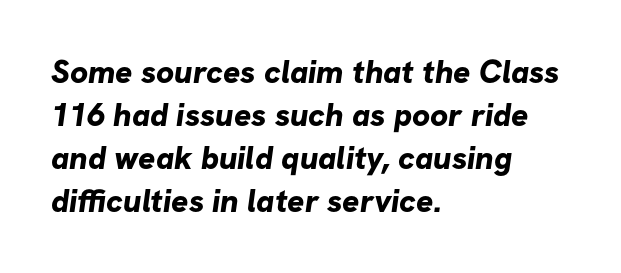
The image shows 32 px bold sans-serif type; set left-aligned, normal line spacing (1.34x), normal letter spacing, not underlined; low stroke contrast and a medium x-height.
